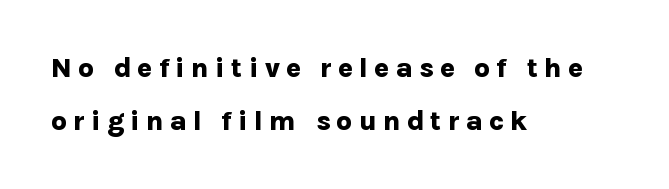
{"serif": "no", "italic": "no", "bold": "yes", "weight": "bold", "width": "normal", "stroke_contrast": "low", "x_height": "medium", "monospaced": "no", "underline": "no", "align": "left", "line_spacing_ratio": 1.89, "letter_spacing": "wide", "letter_spacing_em": 0.21, "glyph_px": 28}
